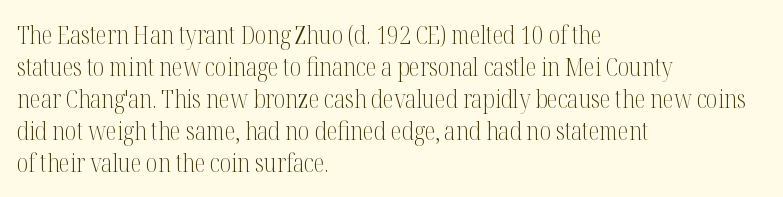
Q: Is the text bold? A: No.
Q: Is the text italic (slanted)? A: No, it is upright.
Q: Is the text underlined? A: No.
Q: How is the paragraph aligned? A: Left-aligned.
Q: Is the spacing between letters normal or unusually wide? A: Normal.
Q: Is the spacing between lines tight, normal or loose? A: Normal.
